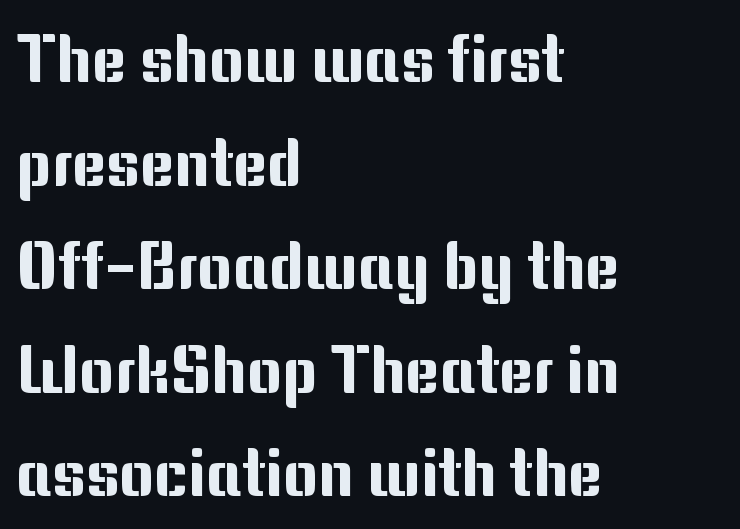
{"serif": "no", "italic": "no", "width": "normal", "stroke_contrast": "medium", "x_height": "medium", "monospaced": "no", "underline": "no", "align": "left", "line_spacing": "normal", "line_spacing_ratio": 1.57, "letter_spacing": "normal", "letter_spacing_em": 0.0, "glyph_px": 66}
